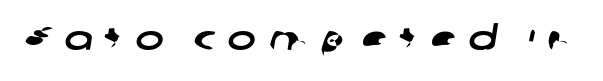
The image shows 34 px wide sans-serif type; set unusually wide letter spacing (+0.36 em), not underlined; low stroke contrast and a medium x-height.
